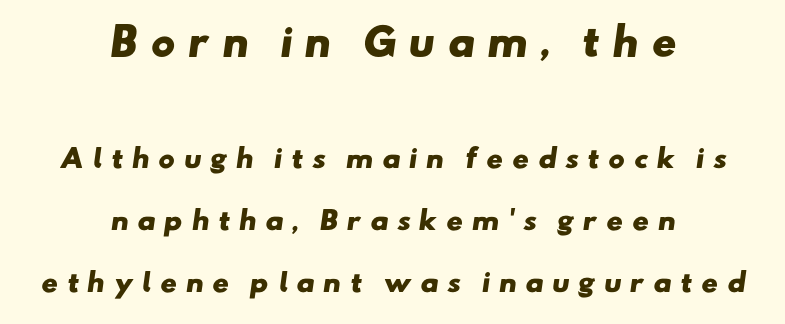
Does extra space separate the letters? Yes, quite a lot of it. The earlier block is typeset at a bigger size than the later block. Honestly, the rows look like they've been pulled way apart. You could not count columns in this text — the font is proportionally spaced. Notice how the passage keeps no hard edge, just a central spine.
